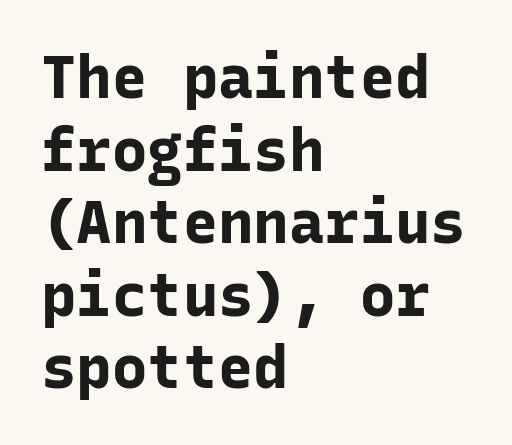
{"serif": "no", "italic": "no", "bold": "yes", "weight": "bold", "width": "normal", "stroke_contrast": "low", "x_height": "medium", "monospaced": "yes", "underline": "no", "align": "left", "line_spacing_ratio": 1.23, "letter_spacing": "normal", "letter_spacing_em": 0.0, "glyph_px": 59}
